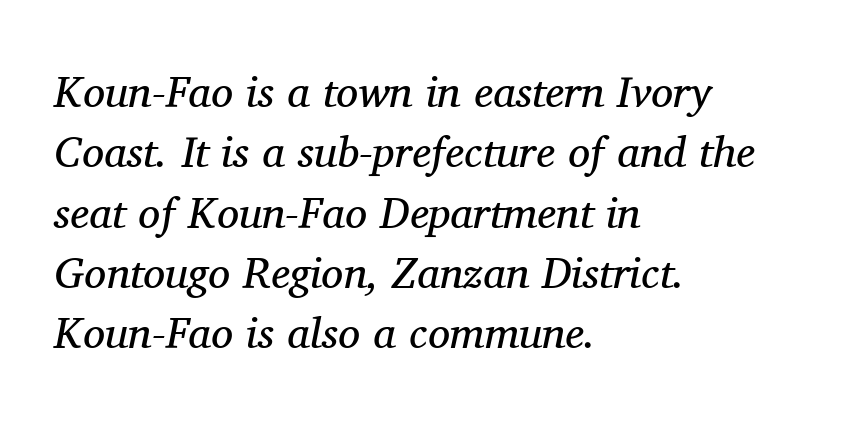
The image shows 44 px regular-weight serif type, italic (leaning right); set left-aligned, normal line spacing (1.37x), normal letter spacing, not underlined; medium stroke contrast and a medium x-height.
